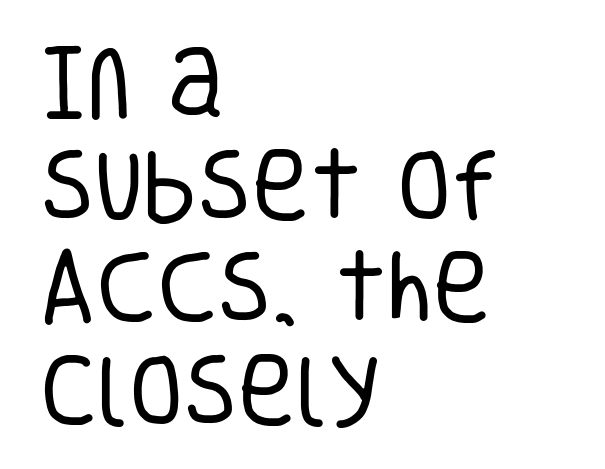
A typesetter would call this zero additional tracking. All the whitespace from short lines collects on the right. Regular leading. These lines were composed using upright roman letters. No word sits above an underline.
